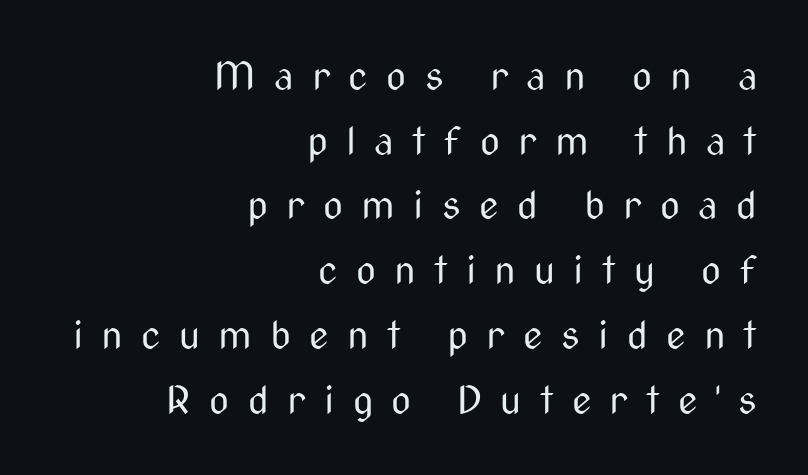
The image shows 39 px regular-weight, condensed sans-serif type, upright; set right-aligned, normal line spacing (1.66x), unusually wide letter spacing (+0.47 em), not underlined; medium stroke contrast and a medium x-height.
